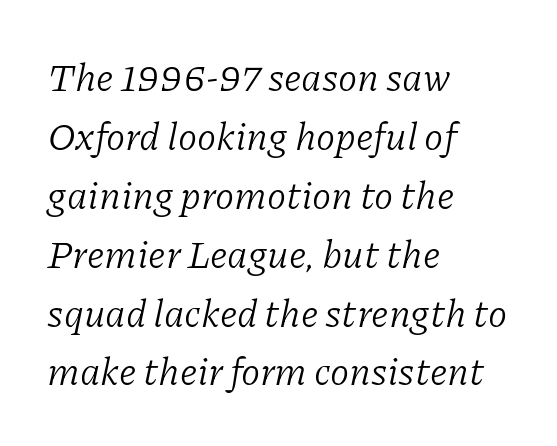
Regular leading. Note: serifs present on the glyphs. Looking at the ascenders, they clearly lean. Descenders are the only things crossing below the line.
